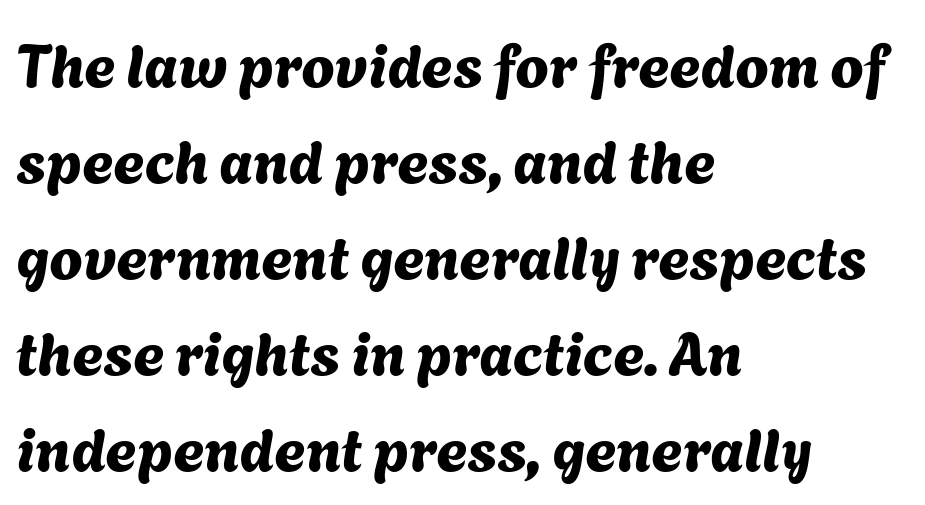
Do the characters align in a grid? No, the font is proportional. The passage shown is not underscored anywhere. Students, observe: this is what conventionally led text looks like. Is the letter spacing exaggerated? No — it looks like the ordinary default. These lines stack with their left ends in a neat column. This sample uses a sans-serif face.
